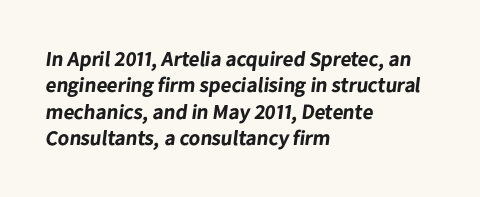
{"bold": "yes", "underline": "no", "align": "left", "line_spacing": "normal", "line_spacing_ratio": 1.26, "letter_spacing": "normal", "letter_spacing_em": 0.0, "glyph_px": 21}
